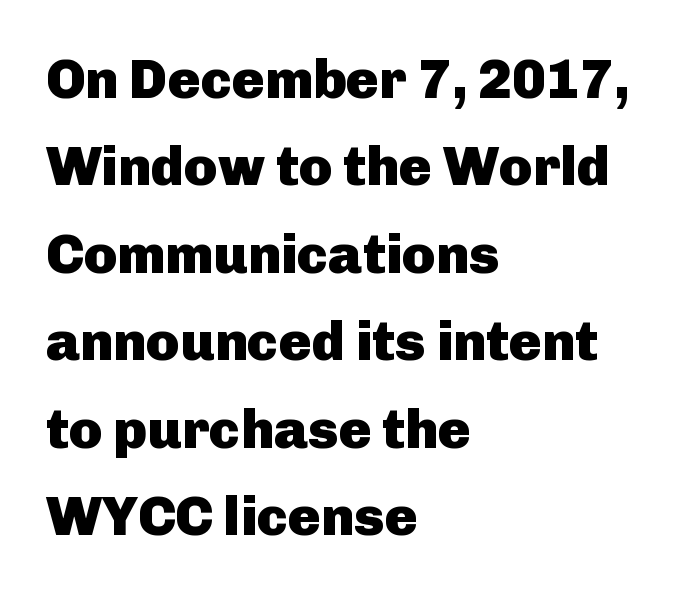
Q: Is the text bold? A: Yes.
Q: Is the text italic (slanted)? A: No, it is upright.
Q: Is the typeface a serif or a sans-serif typeface? A: Sans-serif.
Q: Is the text underlined? A: No.
Q: How is the paragraph aligned? A: Left-aligned.
Q: Is the spacing between letters normal or unusually wide? A: Normal.
Q: Is the spacing between lines tight, normal or loose? A: Normal.
Q: Width (condensed, normal, or wide)? A: Normal.
Q: Stroke contrast? A: Low.
Q: x-height? A: Medium.
Q: Monospaced? A: No.
